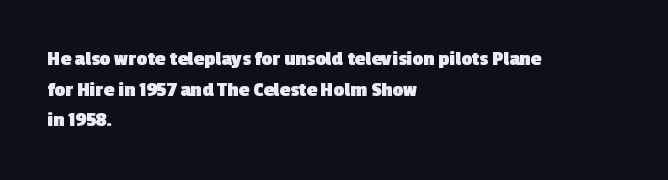
Q: Is the text bold? A: Yes.
Q: Is the text underlined? A: No.
Q: How is the paragraph aligned? A: Left-aligned.
Q: Is the spacing between letters normal or unusually wide? A: Normal.
Q: Is the spacing between lines tight, normal or loose? A: Normal.
